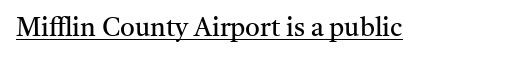
Q: Is the text bold? A: No.
Q: Is the text italic (slanted)? A: No, it is upright.
Q: Is the text underlined? A: Yes.
Q: Is the spacing between letters normal or unusually wide? A: Normal.
